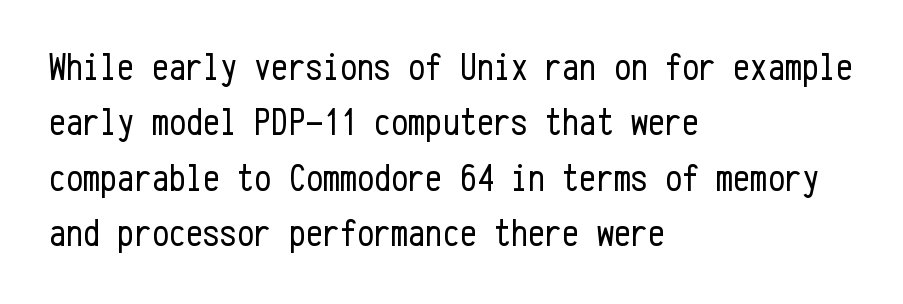
Q: Is the text bold? A: No.
Q: Is the text italic (slanted)? A: No, it is upright.
Q: Is the typeface a serif or a sans-serif typeface? A: Sans-serif.
Q: Is the text underlined? A: No.
Q: How is the paragraph aligned? A: Left-aligned.
Q: Is the spacing between letters normal or unusually wide? A: Normal.
Q: Is the spacing between lines tight, normal or loose? A: Normal.
Q: Width (condensed, normal, or wide)? A: Condensed.
Q: Stroke contrast? A: Low.
Q: x-height? A: Medium.
Q: Monospaced? A: Yes.
